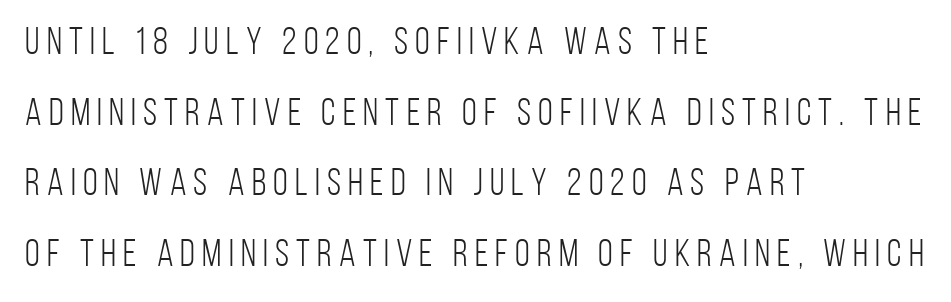
Decoration check: the copy has no underline. This is roman type, the default non-slanted kind. Summary of weight: not heavy and not bold. Left-aligned paragraph, ragged on the right.
